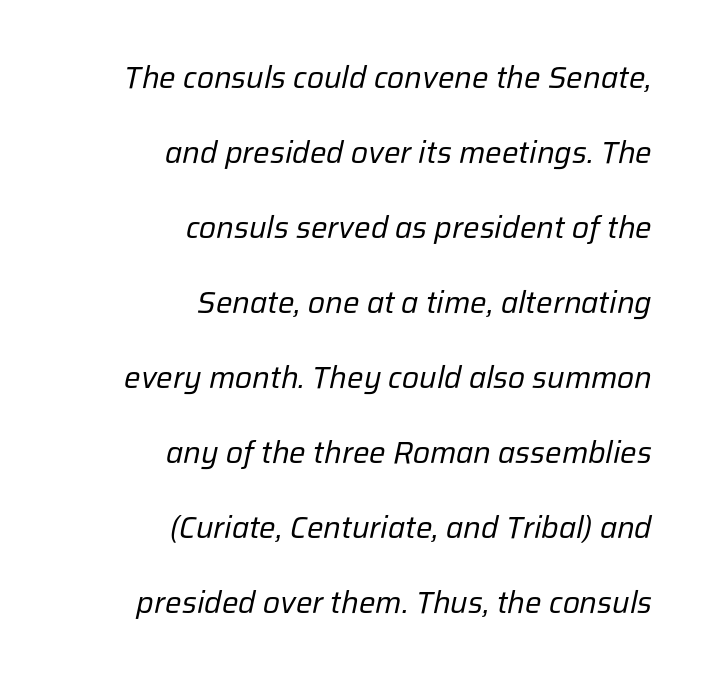
{"italic": "yes", "lean": "right", "slant_degrees": 12, "bold": "no", "weight": "regular", "width": "normal", "stroke_contrast": "low", "x_height": "medium", "monospaced": "no", "underline": "no", "align": "right", "line_spacing": "loose", "line_spacing_ratio": 2.42, "letter_spacing": "normal", "letter_spacing_em": 0.0, "glyph_px": 31}
